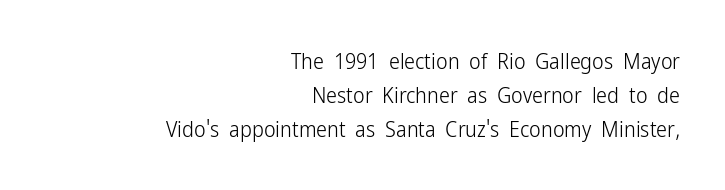
Q: Is the text bold? A: No.
Q: Is the text italic (slanted)? A: No, it is upright.
Q: Is the text underlined? A: No.
Q: How is the paragraph aligned? A: Right-aligned.
Q: Is the spacing between letters normal or unusually wide? A: Normal.
Q: Is the spacing between lines tight, normal or loose? A: Normal.
